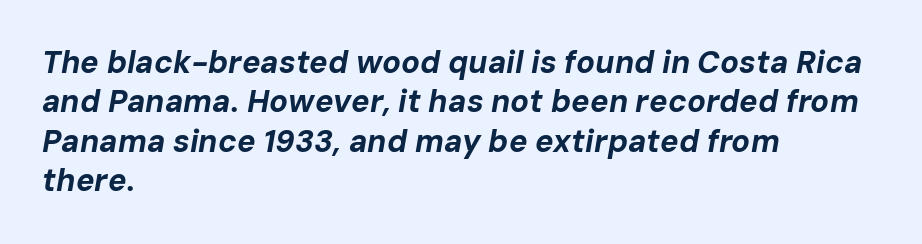
Q: Is the text bold? A: Yes.
Q: Is the text italic (slanted)? A: Yes, it leans right by about 10 degrees.
Q: Is the text underlined? A: No.
Q: How is the paragraph aligned? A: Left-aligned.
Q: Is the spacing between letters normal or unusually wide? A: Normal.
Q: Is the spacing between lines tight, normal or loose? A: Normal.
Q: Width (condensed, normal, or wide)? A: Normal.
Q: Stroke contrast? A: Low.
Q: x-height? A: Medium.
Q: Monospaced? A: No.
